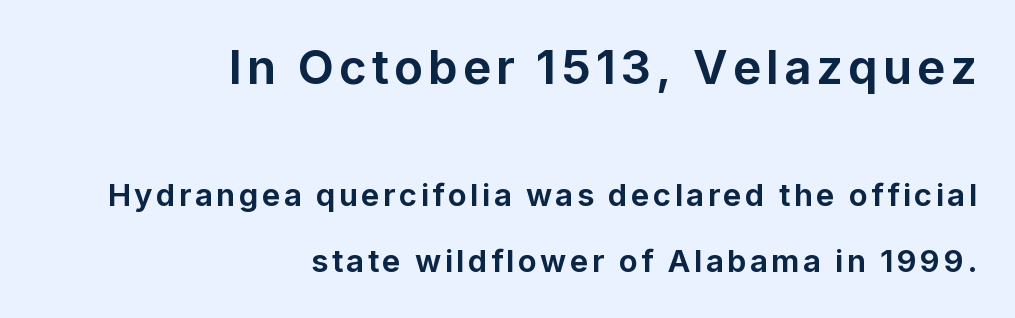
The image shows 47 px bold sans-serif type, upright; set right-aligned, loose line spacing (2.12x), not underlined; the first (top) block is 1.52x larger; low stroke contrast and a medium x-height.
